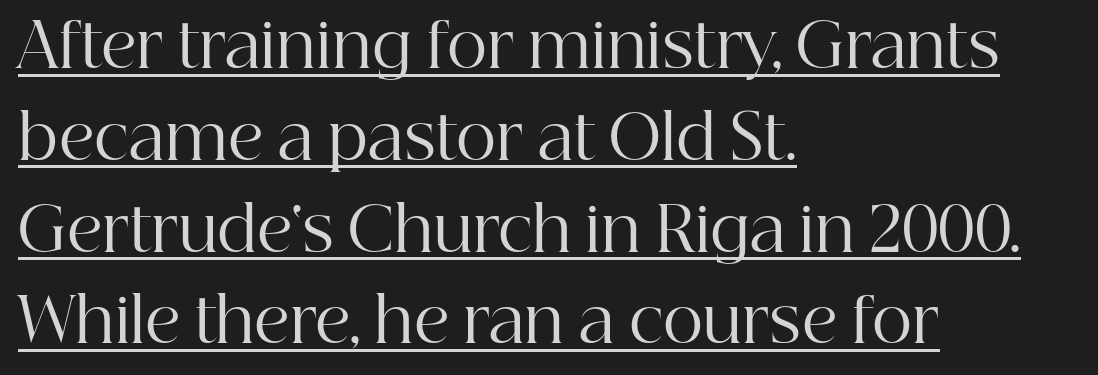
{"serif": "yes", "italic": "no", "bold": "no", "weight": "regular", "width": "normal", "stroke_contrast": "high", "x_height": "medium", "monospaced": "no", "underline": "yes", "align": "left", "line_spacing": "normal", "line_spacing_ratio": 1.48, "letter_spacing": "normal", "letter_spacing_em": 0.0, "glyph_px": 62}
